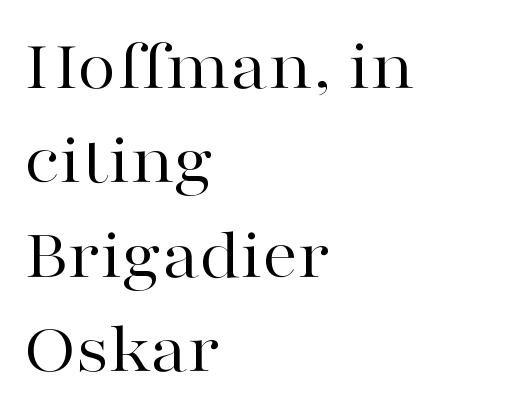
Q: Is the text bold? A: No.
Q: Is the text italic (slanted)? A: No, it is upright.
Q: Is the typeface a serif or a sans-serif typeface? A: Serif.
Q: Is the text underlined? A: No.
Q: How is the paragraph aligned? A: Left-aligned.
Q: Is the spacing between letters normal or unusually wide? A: Normal.
Q: Is the spacing between lines tight, normal or loose? A: Normal.
Q: Width (condensed, normal, or wide)? A: Wide.
Q: Stroke contrast? A: High.
Q: x-height? A: Medium.
Q: Monospaced? A: No.
